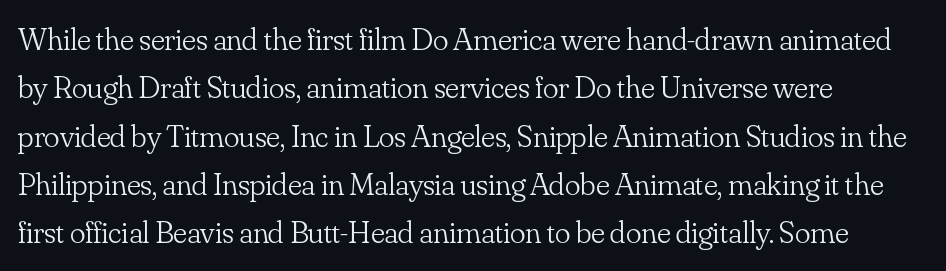
{"serif": "yes", "italic": "no", "bold": "no", "weight": "light", "width": "normal", "stroke_contrast": "low", "x_height": "small", "monospaced": "no", "underline": "no", "align": "left", "line_spacing": "normal", "line_spacing_ratio": 1.51, "letter_spacing": "normal", "letter_spacing_em": 0.0, "glyph_px": 32}
